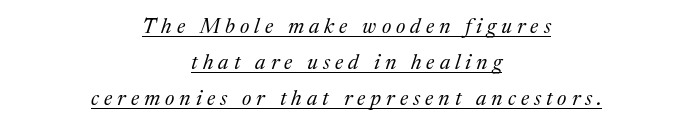
The image shows 21 px text type, italic (leaning right); set centered, line spacing 1.71x, unusually wide letter spacing (+0.24 em), underlined.
